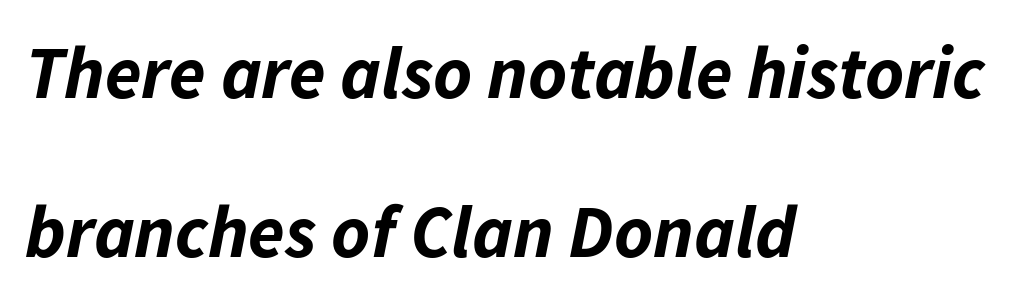
Q: Is the text bold? A: Yes.
Q: Is the text italic (slanted)? A: Yes, it leans right by about 11 degrees.
Q: Is the text underlined? A: No.
Q: How is the paragraph aligned? A: Left-aligned.
Q: Is the spacing between letters normal or unusually wide? A: Normal.
Q: Is the spacing between lines tight, normal or loose? A: Loose.
Q: Width (condensed, normal, or wide)? A: Normal.
Q: Stroke contrast? A: Low.
Q: x-height? A: Medium.
Q: Monospaced? A: No.
